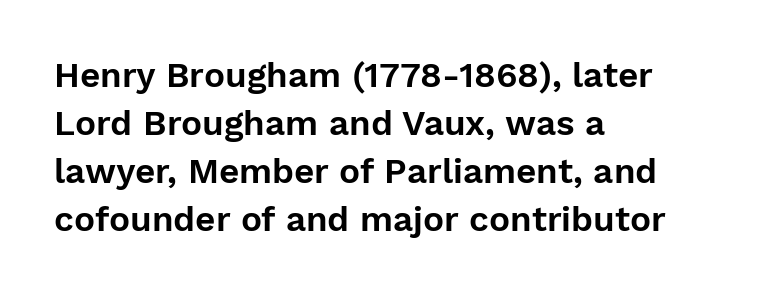
Q: Is the text italic (slanted)? A: No, it is upright.
Q: Is the typeface a serif or a sans-serif typeface? A: Sans-serif.
Q: Is the text underlined? A: No.
Q: How is the paragraph aligned? A: Left-aligned.
Q: Is the spacing between letters normal or unusually wide? A: Normal.
Q: Is the spacing between lines tight, normal or loose? A: Normal.
Q: Width (condensed, normal, or wide)? A: Normal.
Q: Stroke contrast? A: Low.
Q: x-height? A: Medium.
Q: Monospaced? A: No.
